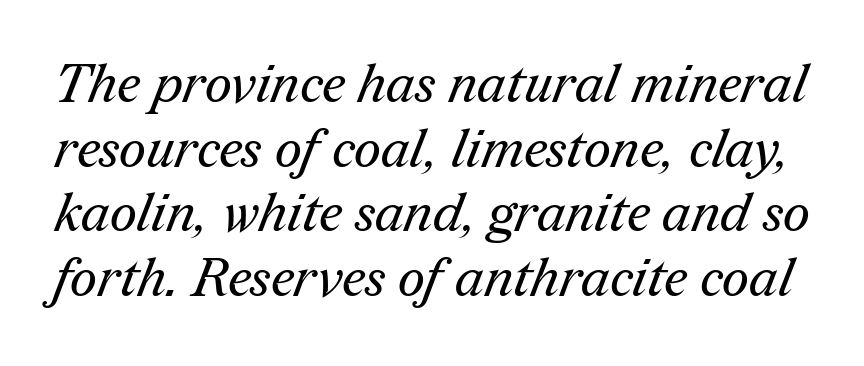
Each letter keeps its own natural width here, so spacing adapts to shape. The gap between lines stays unmarked. The typeface chosen for these lines features serifs. A light-to-regular cut is what we see here.
